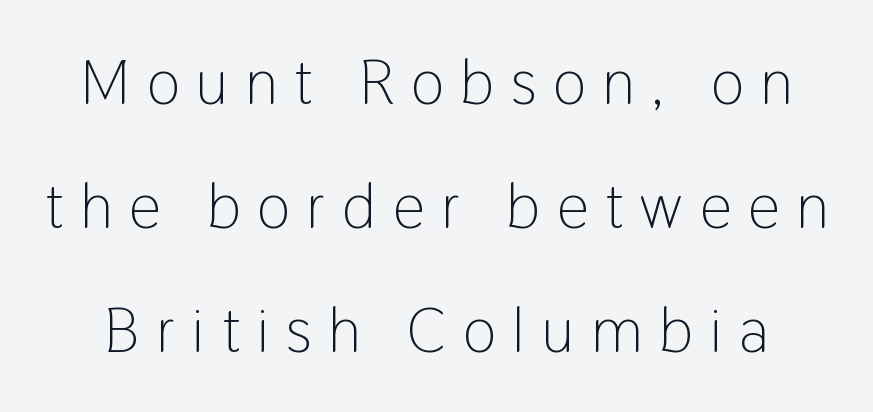
Q: Is the text bold? A: No.
Q: Is the text italic (slanted)? A: No, it is upright.
Q: Is the typeface a serif or a sans-serif typeface? A: Sans-serif.
Q: Is the text underlined? A: No.
Q: Is the spacing between letters normal or unusually wide? A: Unusually wide.
Q: Is the spacing between lines tight, normal or loose? A: Loose.
Q: Width (condensed, normal, or wide)? A: Condensed.
Q: Stroke contrast? A: Low.
Q: x-height? A: Medium.
Q: Monospaced? A: No.
